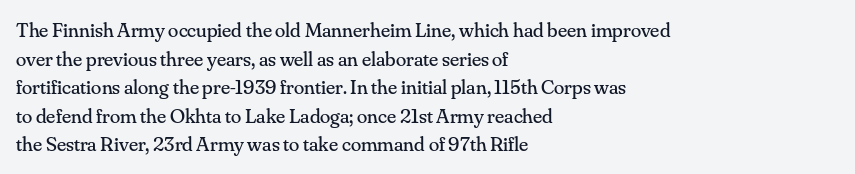
Line beginnings align vertically; line endings do not. Whoever set this chose a conventional vertical rhythm. Stroke mass is kept to a normal reading level or below. Nobody touched the tracking dial on this one.
